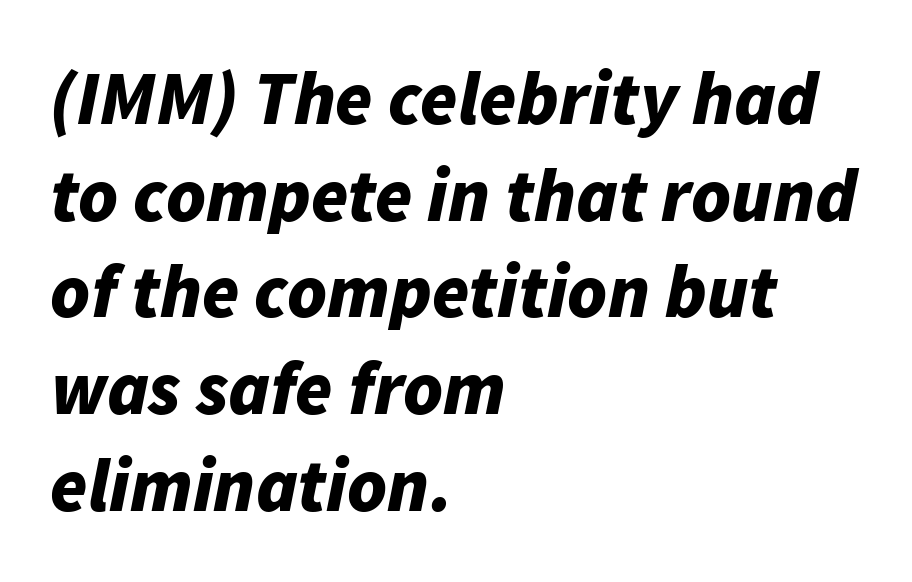
A dark, heavy texture on the line: the type is bold. Character widths vary here, with narrow letters taking less room than wide ones. Typeset ragged right — the left edge is the straight one. The font's italic variant was chosen for this text. The face used here is rendered with its standard letterfit. Type without underlining.
